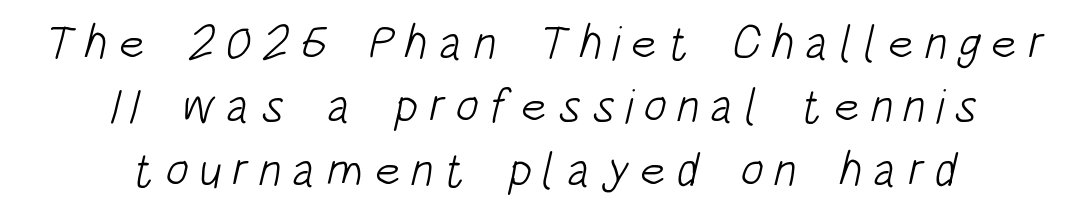
Q: Is the text bold? A: No.
Q: Is the typeface a serif or a sans-serif typeface? A: Sans-serif.
Q: Is the text underlined? A: No.
Q: How is the paragraph aligned? A: Centered.
Q: Is the spacing between letters normal or unusually wide? A: Unusually wide.
Q: Is the spacing between lines tight, normal or loose? A: Normal.
Q: Width (condensed, normal, or wide)? A: Condensed.
Q: Stroke contrast? A: Low.
Q: x-height? A: Large.
Q: Monospaced? A: No.
